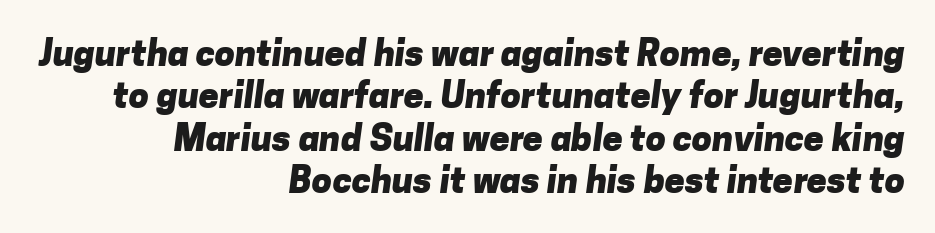
{"serif": "no", "bold": "yes", "weight": "heavy", "width": "normal", "stroke_contrast": "low", "x_height": "medium", "monospaced": "no", "underline": "no", "align": "right", "line_spacing_ratio": 1.18, "letter_spacing": "normal", "letter_spacing_em": 0.0, "glyph_px": 36}
